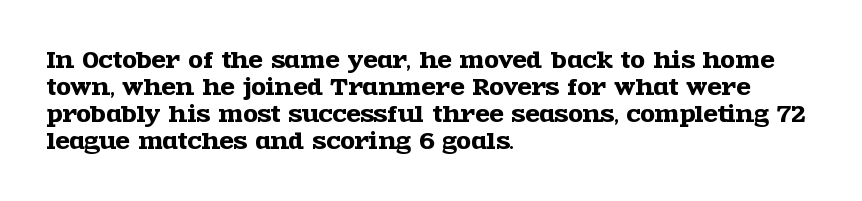
The image shows 21 px text type, upright; set left-aligned, normal line spacing (1.28x), normal letter spacing, not underlined.
